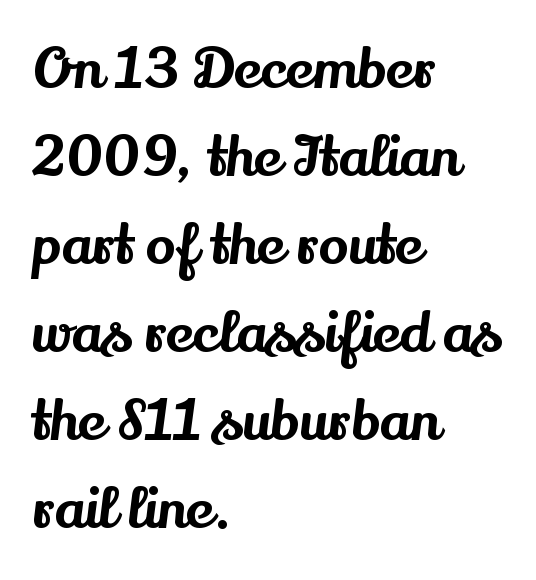
Q: Is the text italic (slanted)? A: Yes.
Q: Is the typeface a serif or a sans-serif typeface? A: Serif.
Q: Is the text underlined? A: No.
Q: How is the paragraph aligned? A: Left-aligned.
Q: Is the spacing between letters normal or unusually wide? A: Normal.
Q: Is the spacing between lines tight, normal or loose? A: Normal.
Q: Width (condensed, normal, or wide)? A: Normal.
Q: Stroke contrast? A: Medium.
Q: x-height? A: Small.
Q: Monospaced? A: No.
